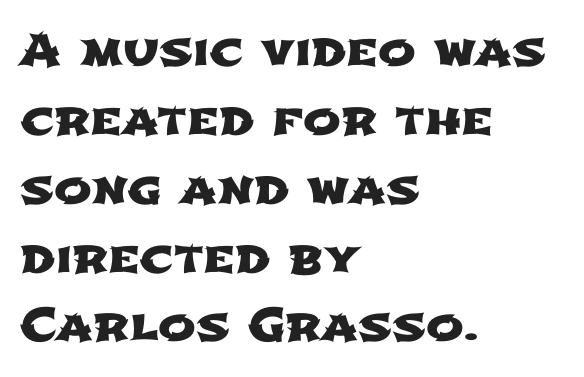
Q: Is the typeface a serif or a sans-serif typeface? A: Sans-serif.
Q: Is the text underlined? A: No.
Q: How is the paragraph aligned? A: Left-aligned.
Q: Is the spacing between letters normal or unusually wide? A: Normal.
Q: Is the spacing between lines tight, normal or loose? A: Normal.
Q: Width (condensed, normal, or wide)? A: Wide.
Q: Stroke contrast? A: Low.
Q: x-height? A: Medium.
Q: Monospaced? A: No.
